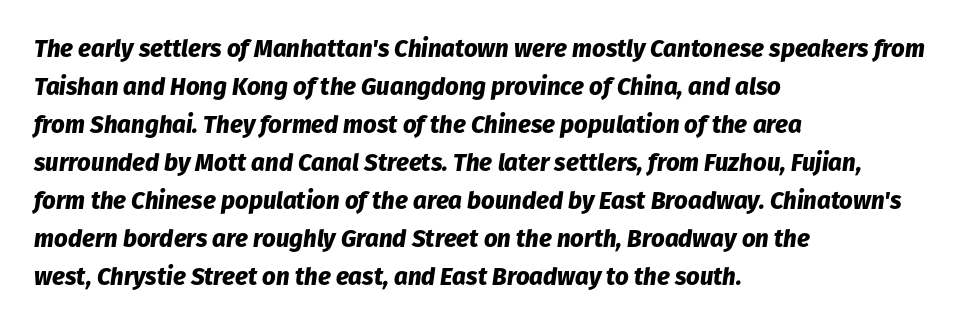
Q: Is the text bold? A: Yes.
Q: Is the text italic (slanted)? A: Yes, it leans right by about 8 degrees.
Q: Is the text underlined? A: No.
Q: How is the paragraph aligned? A: Left-aligned.
Q: Is the spacing between letters normal or unusually wide? A: Normal.
Q: Is the spacing between lines tight, normal or loose? A: Normal.
